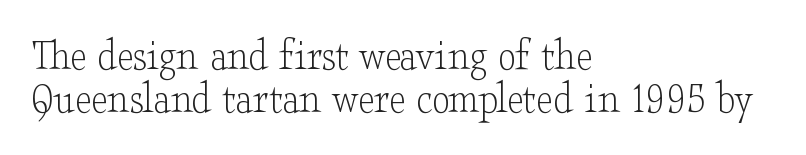
Q: Is the text bold? A: No.
Q: Is the text italic (slanted)? A: No, it is upright.
Q: Is the typeface a serif or a sans-serif typeface? A: Serif.
Q: Is the text underlined? A: No.
Q: How is the paragraph aligned? A: Left-aligned.
Q: Is the spacing between letters normal or unusually wide? A: Normal.
Q: Is the spacing between lines tight, normal or loose? A: Tight.
Q: Width (condensed, normal, or wide)? A: Wide.
Q: Stroke contrast? A: Low.
Q: x-height? A: Small.
Q: Monospaced? A: No.
